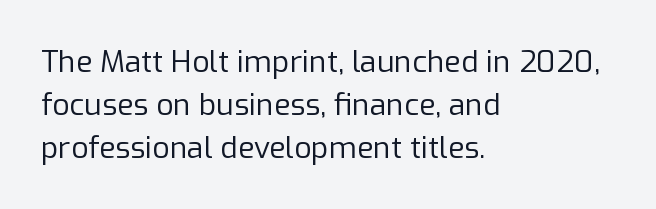
Q: Is the text bold? A: No.
Q: Is the text italic (slanted)? A: No, it is upright.
Q: Is the typeface a serif or a sans-serif typeface? A: Sans-serif.
Q: Is the text underlined? A: No.
Q: How is the paragraph aligned? A: Left-aligned.
Q: Is the spacing between letters normal or unusually wide? A: Normal.
Q: Is the spacing between lines tight, normal or loose? A: Normal.
Q: Width (condensed, normal, or wide)? A: Normal.
Q: Stroke contrast? A: Low.
Q: x-height? A: Medium.
Q: Monospaced? A: No.
